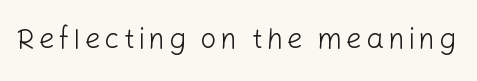
{"serif": "no", "italic": "no", "bold": "no", "weight": "light", "width": "normal", "stroke_contrast": "low", "x_height": "medium", "monospaced": "no", "underline": "no", "glyph_px": 29}
